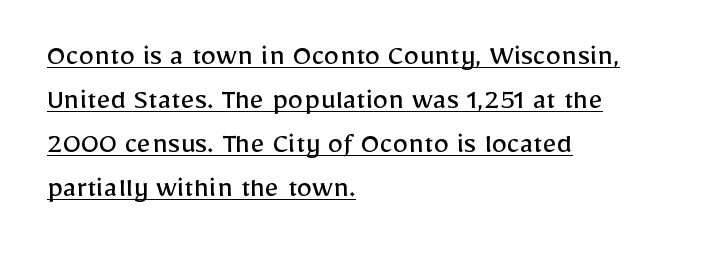
The image shows 31 px regular-weight sans-serif type, upright; set left-aligned, normal line spacing (1.42x), normal letter spacing, underlined; low stroke contrast and a medium x-height.
